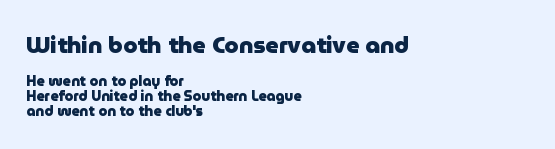
What weight is shown? A full bold with thick strokes. Every character sits straight up, as roman type does. This sample uses plain, unmodified letter spacing. Block one is the big one; block two sits smaller underneath. Baseline-to-baseline distance is barely more than the letter height.
